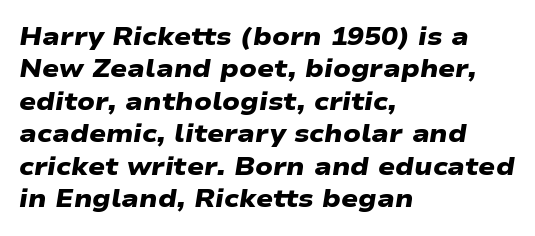
The image shows 25 px bold type; set left-aligned, normal line spacing (1.3x), normal letter spacing, not underlined.
